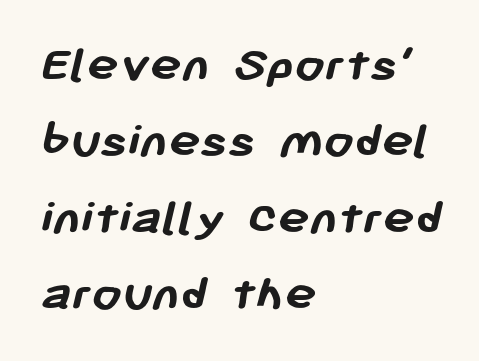
Q: Is the text bold? A: Yes.
Q: Is the typeface a serif or a sans-serif typeface? A: Sans-serif.
Q: Is the text underlined? A: No.
Q: How is the paragraph aligned? A: Left-aligned.
Q: Is the spacing between letters normal or unusually wide? A: Normal.
Q: Is the spacing between lines tight, normal or loose? A: Normal.
Q: Width (condensed, normal, or wide)? A: Normal.
Q: Stroke contrast? A: Low.
Q: x-height? A: Medium.
Q: Monospaced? A: No.
